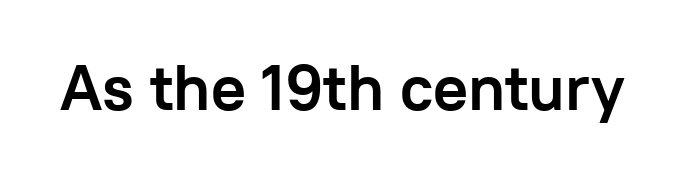
The image shows 65 px semibold sans-serif type, upright; set normal letter spacing, not underlined; low stroke contrast and a medium x-height.
